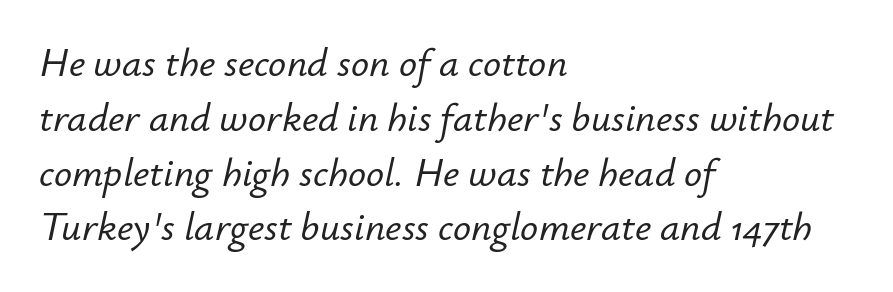
The tracking reads as untouched default to a designer's eye. Horizontally, the lines are justified to the leading edge only. Is this a fixed-width face? No — the glyphs have proportional, varying widths. Clear beneath every line of the passage. Is there much room between lines? A standard amount, neither cramped nor airy. The passage shown leans; its letterforms are oblique.
